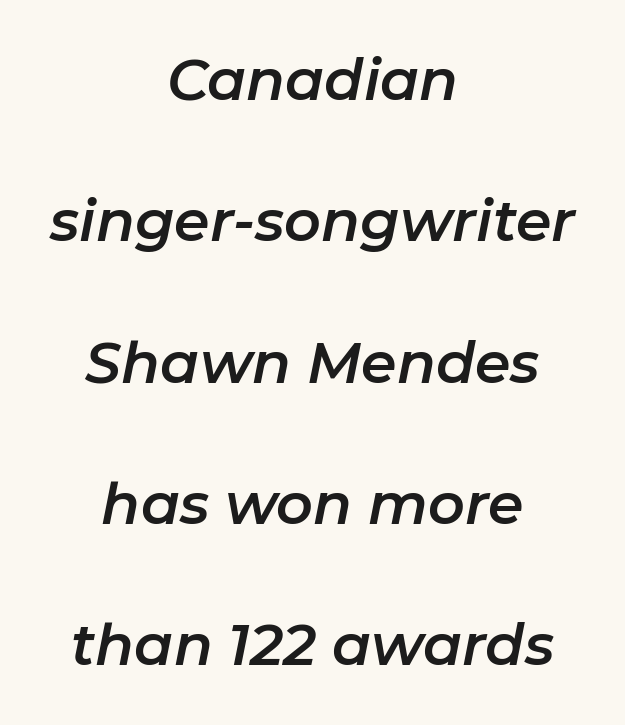
Every character sits at an angle, as italics do. Horizontally, the lines are justified to the midpoint only. The face used here is rendered with its standard letterfit. Character widths vary here, with narrow letters taking less room than wide ones. Descenders hang freely into open space.
